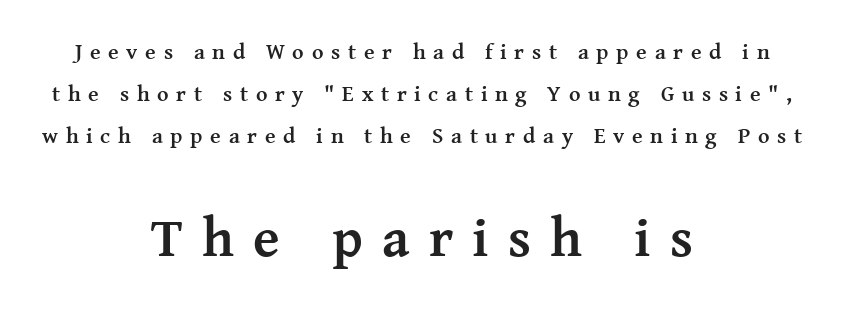
The block sitting lower on the canvas is the one with enlarged characters. A typesetter would call this heavily tracked-out type. Do the characters align in a grid? No, the font is proportional. The lines are quadded center. Nope, not italic — everything's standing straight.
